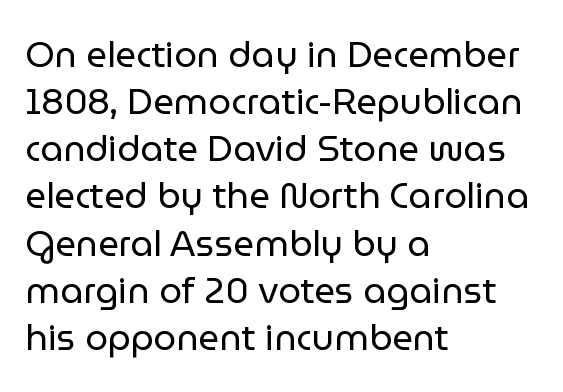
Q: Is the text bold? A: No.
Q: Is the text italic (slanted)? A: No, it is upright.
Q: Is the typeface a serif or a sans-serif typeface? A: Sans-serif.
Q: Is the text underlined? A: No.
Q: How is the paragraph aligned? A: Left-aligned.
Q: Is the spacing between letters normal or unusually wide? A: Normal.
Q: Is the spacing between lines tight, normal or loose? A: Normal.
Q: Width (condensed, normal, or wide)? A: Normal.
Q: Stroke contrast? A: Low.
Q: x-height? A: Medium.
Q: Monospaced? A: No.
